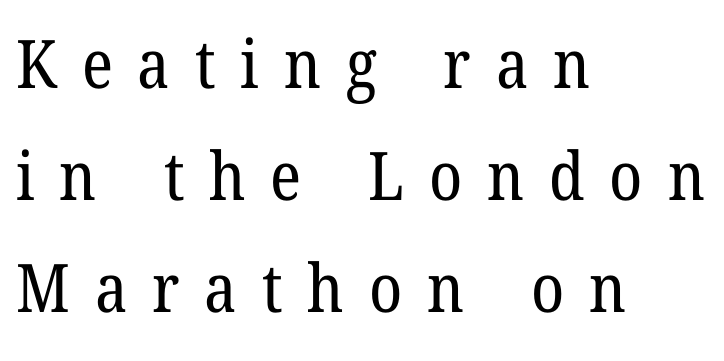
The designer left line spacing at the default. Lines of text with bare space underneath. Think of a printed novel: that variable character pitch is what you see here. Compared with typical body copy, the letter spacing here is much looser. Small tapered or slab feet sit at the stroke ends, so this counts as serif. This rendering uses left alignment, leaving the right contour irregular.
